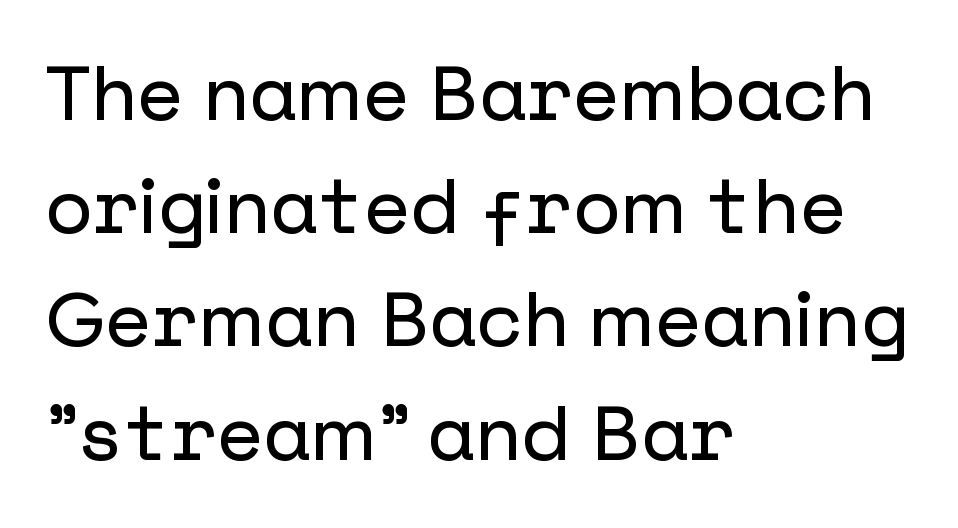
{"serif": "no", "italic": "no", "width": "normal", "stroke_contrast": "low", "x_height": "medium", "underline": "no", "align": "left", "line_spacing": "normal", "line_spacing_ratio": 1.49, "letter_spacing": "normal", "letter_spacing_em": 0.0, "glyph_px": 76}
